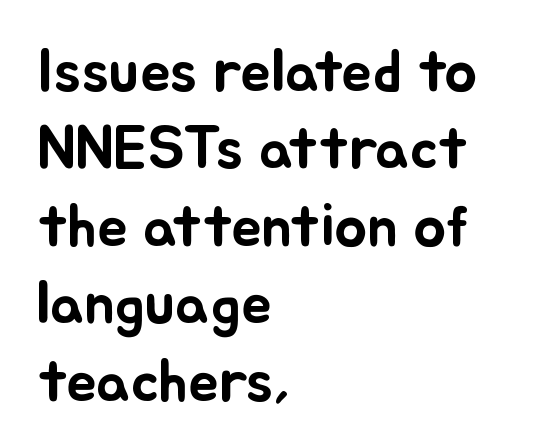
The image shows 61 px text type, upright; set left-aligned, normal line spacing (1.27x), normal letter spacing, not underlined; low stroke contrast and a small x-height.
